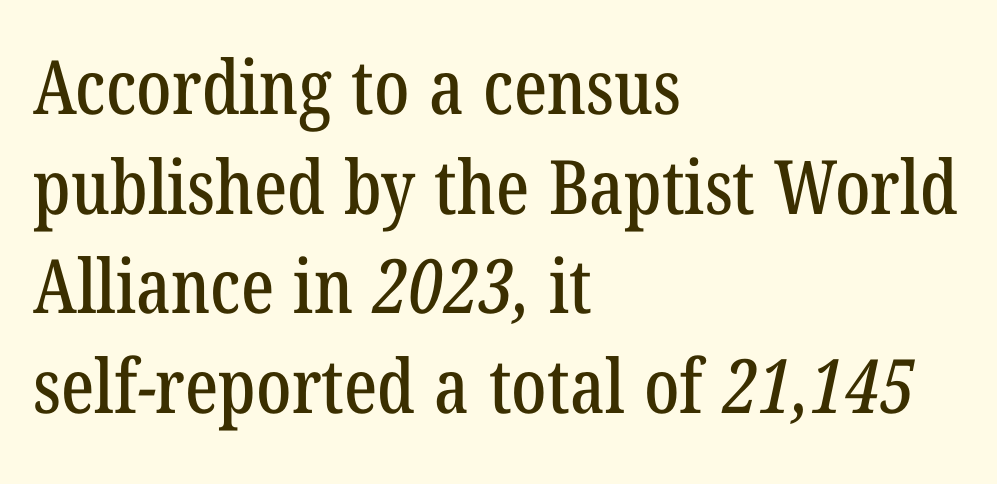
{"serif": "yes", "width": "condensed", "stroke_contrast": "low", "x_height": "medium", "monospaced": "no", "underline": "no", "align": "left", "line_spacing": "normal", "line_spacing_ratio": 1.33, "letter_spacing": "normal", "letter_spacing_em": 0.0, "glyph_px": 75}
